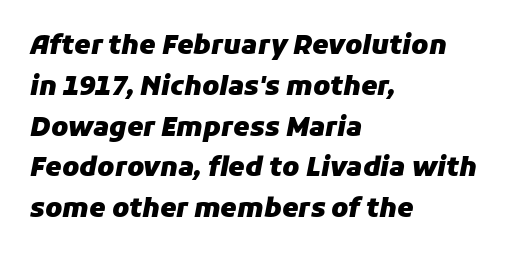
Q: Is the text bold? A: Yes.
Q: Is the text italic (slanted)? A: Yes, it leans right by about 11 degrees.
Q: Is the text underlined? A: No.
Q: How is the paragraph aligned? A: Left-aligned.
Q: Is the spacing between letters normal or unusually wide? A: Normal.
Q: Is the spacing between lines tight, normal or loose? A: Normal.
